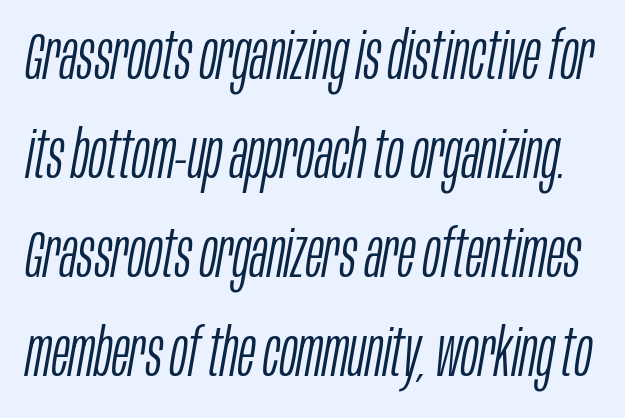
{"italic": "yes", "lean": "right", "slant_degrees": 10, "bold": "no", "weight": "light", "width": "condensed", "stroke_contrast": "low", "x_height": "large", "monospaced": "no", "underline": "no", "line_spacing": "normal", "line_spacing_ratio": 1.5, "letter_spacing": "normal", "letter_spacing_em": 0.0, "glyph_px": 66}
